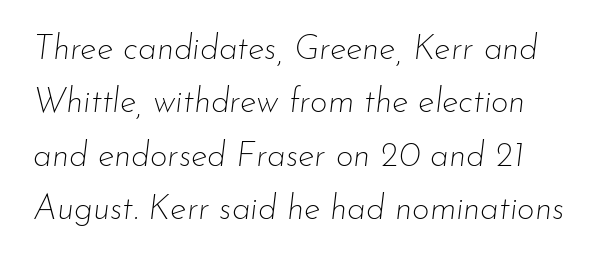
{"italic": "yes", "lean": "right", "slant_degrees": 7, "bold": "no", "weight": "thin", "width": "normal", "stroke_contrast": "low", "x_height": "small", "monospaced": "no", "underline": "no", "align": "left", "line_spacing": "normal", "line_spacing_ratio": 1.57, "letter_spacing": "normal", "letter_spacing_em": 0.0, "glyph_px": 34}
